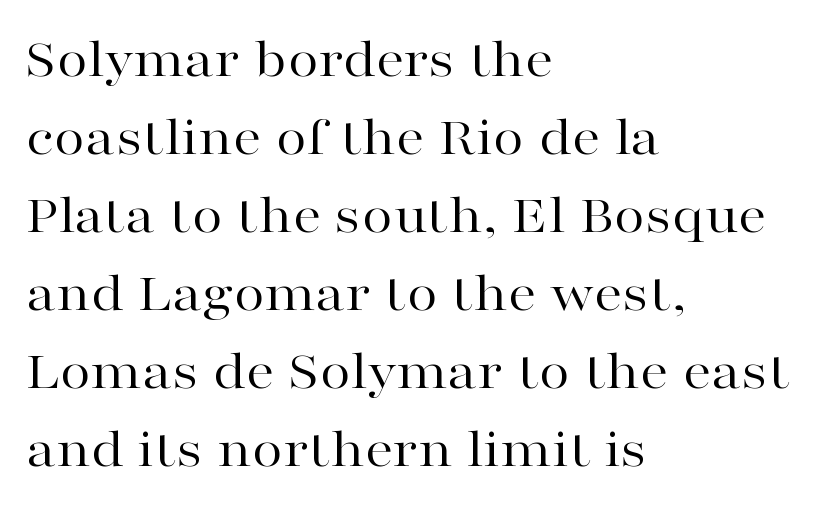
{"serif": "yes", "italic": "no", "bold": "no", "weight": "regular", "width": "wide", "stroke_contrast": "high", "x_height": "medium", "monospaced": "no", "underline": "no", "align": "left", "line_spacing": "normal", "line_spacing_ratio": 1.37, "letter_spacing": "normal", "letter_spacing_em": 0.0, "glyph_px": 57}
